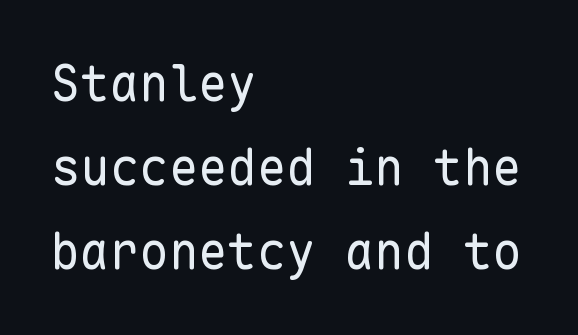
Q: Is the text bold? A: No.
Q: Is the text italic (slanted)? A: No, it is upright.
Q: Is the typeface a serif or a sans-serif typeface? A: Sans-serif.
Q: Is the text underlined? A: No.
Q: How is the paragraph aligned? A: Left-aligned.
Q: Is the spacing between letters normal or unusually wide? A: Normal.
Q: Width (condensed, normal, or wide)? A: Normal.
Q: Stroke contrast? A: Low.
Q: x-height? A: Medium.
Q: Monospaced? A: Yes.
